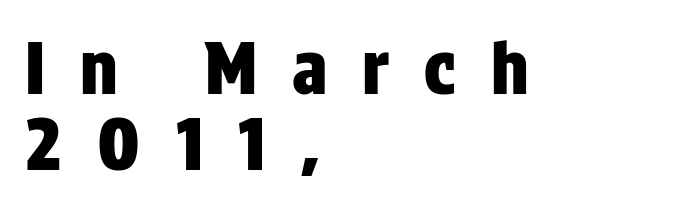
Character widths vary here, with narrow letters taking less room than wide ones. Serifs: no, the terminals of the letterforms are clean. Horizontally, the lines are justified to the leading edge only. Does the lettering tilt? It doesn't — this is upright. Has an underline been added? It has not.
